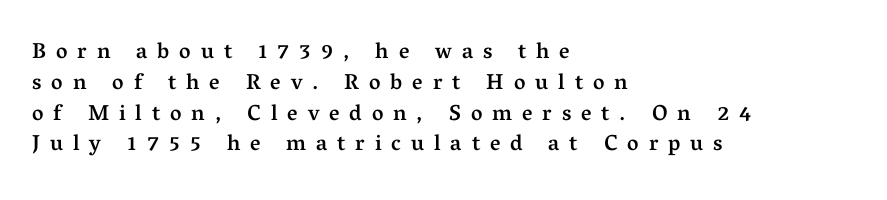
What weight is shown? A semibold, between regular and bold. The zone under the glyphs is completely vacant. In terms of posture, this sample is upright. Leading matches the norm, producing a regular column.
